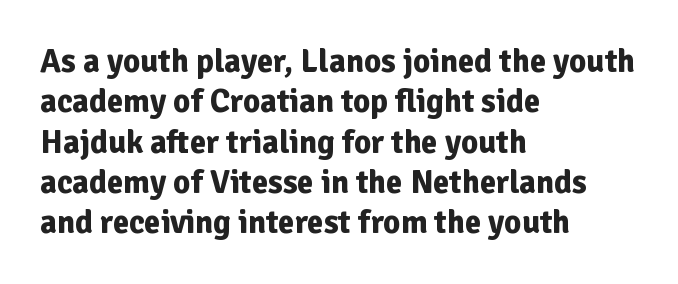
The image shows 33 px bold sans-serif type, upright; set left-aligned, line spacing 1.22x, normal letter spacing, not underlined; low stroke contrast and a medium x-height.
